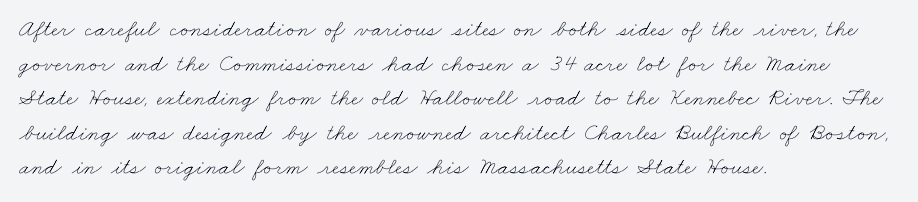
The image shows 24 px text type; set left-aligned, normal line spacing (1.44x), normal letter spacing, not underlined.
